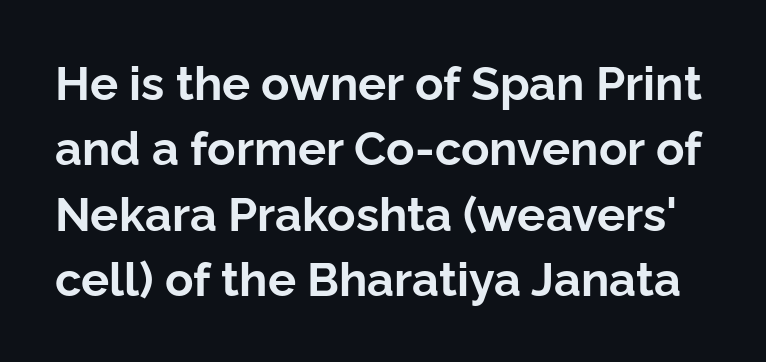
This block has exactly the height ordinary leading produces. Descenders are the only things crossing below the line. How are the letters spaced? Ordinarily, with no added tracking. Stroke terminals: plain, sans-serif.
